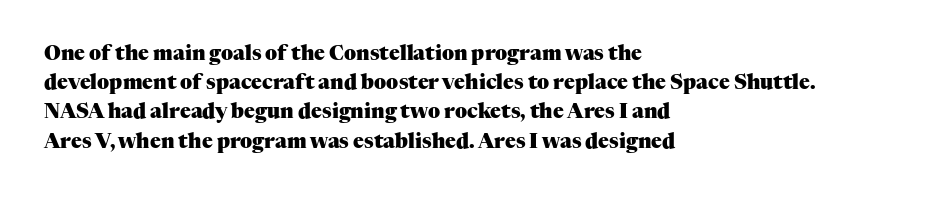
{"italic": "no", "bold": "yes", "underline": "no", "align": "left", "line_spacing": "normal", "line_spacing_ratio": 1.46, "letter_spacing": "normal", "letter_spacing_em": 0.0, "glyph_px": 20}
